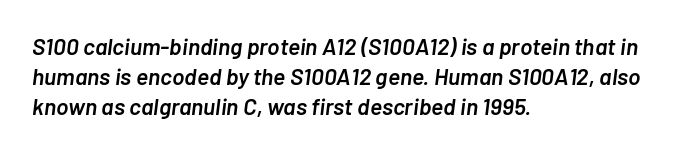
The image shows 23 px text type, italic (leaning right); set left-aligned, normal line spacing (1.31x), normal letter spacing, not underlined.
